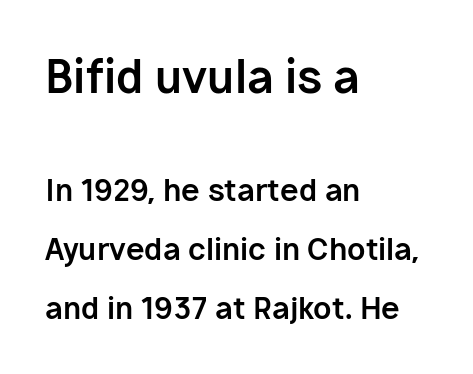
The lines in this sample share a left origin and differ only in where they stop. Every character sits straight up, as roman type does. Decoration check: the copy has no underline. The rendering uses natural spacing where letterforms have individual widths. Interline gaps are noticeably wide in this sample.
